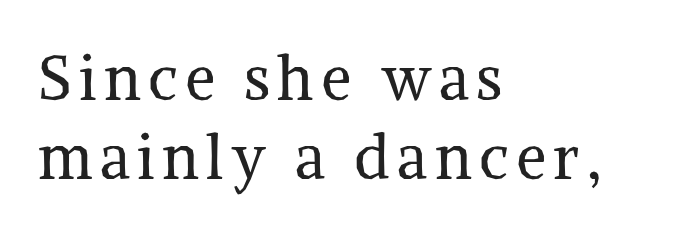
Q: Is the text bold? A: No.
Q: Is the text italic (slanted)? A: No, it is upright.
Q: Is the typeface a serif or a sans-serif typeface? A: Serif.
Q: Is the text underlined? A: No.
Q: How is the paragraph aligned? A: Left-aligned.
Q: Is the spacing between lines tight, normal or loose? A: Normal.
Q: Width (condensed, normal, or wide)? A: Normal.
Q: Stroke contrast? A: Medium.
Q: x-height? A: Medium.
Q: Monospaced? A: No.
